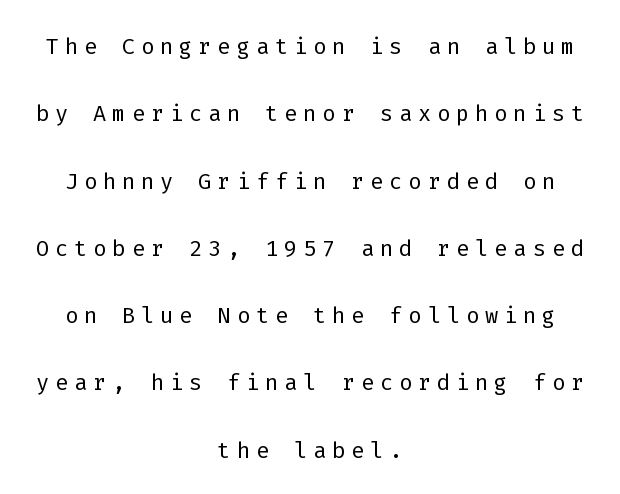
The image shows 31 px light sans-serif type, upright, monospaced; set centered, loose line spacing (2.17x), not underlined; low stroke contrast and a medium x-height.
